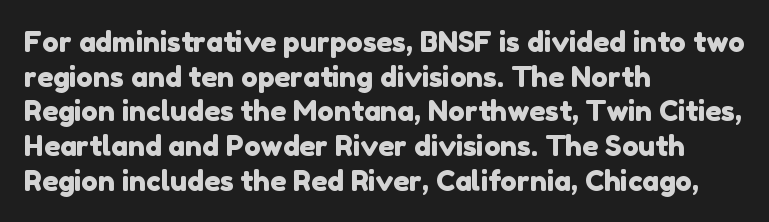
Q: Is the typeface a serif or a sans-serif typeface? A: Sans-serif.
Q: Is the text underlined? A: No.
Q: How is the paragraph aligned? A: Left-aligned.
Q: Is the spacing between letters normal or unusually wide? A: Normal.
Q: Width (condensed, normal, or wide)? A: Normal.
Q: Stroke contrast? A: Low.
Q: x-height? A: Medium.
Q: Monospaced? A: No.
